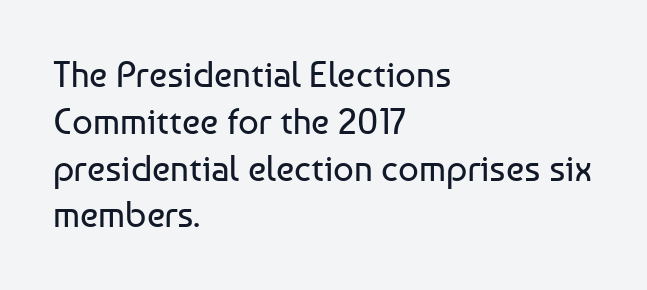
Q: Is the text bold? A: No.
Q: Is the text italic (slanted)? A: No, it is upright.
Q: Is the typeface a serif or a sans-serif typeface? A: Sans-serif.
Q: Is the text underlined? A: No.
Q: How is the paragraph aligned? A: Left-aligned.
Q: Is the spacing between letters normal or unusually wide? A: Normal.
Q: Is the spacing between lines tight, normal or loose? A: Normal.
Q: Width (condensed, normal, or wide)? A: Normal.
Q: Stroke contrast? A: Low.
Q: x-height? A: Medium.
Q: Monospaced? A: No.
